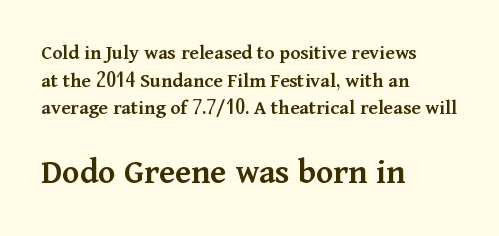
Size hierarchy here favors the trailing block over the leading one. The characters display serif detailing at their extremities. Caption: semibold face, moderately heavy strokes. Varying glyph widths throughout — classic text-font behaviour. Every stem runs plumb, perpendicular to the baseline. No extra tracking has been applied to these lines.
